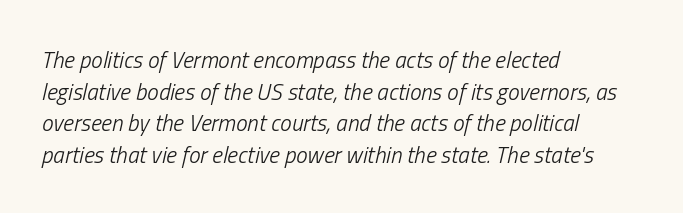
{"italic": "yes", "lean": "right", "slant_degrees": 13, "bold": "no", "underline": "no", "align": "left", "line_spacing": "normal", "line_spacing_ratio": 1.37, "letter_spacing": "normal", "letter_spacing_em": 0.0, "glyph_px": 23}
